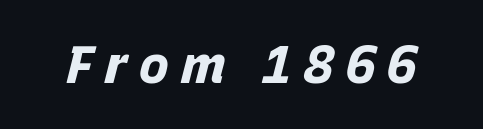
The image shows 53 px bold type, italic (leaning right); set not underlined; low stroke contrast and a large x-height.
